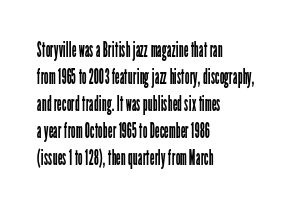
Q: Is the text bold? A: No.
Q: Is the text italic (slanted)? A: No, it is upright.
Q: Is the text underlined? A: No.
Q: How is the paragraph aligned? A: Left-aligned.
Q: Is the spacing between letters normal or unusually wide? A: Normal.
Q: Is the spacing between lines tight, normal or loose? A: Normal.
